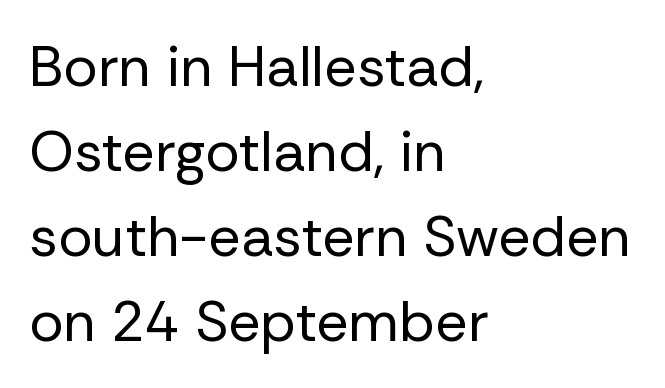
Are there feet on the stems? There aren't — it's a sans. This reads as an unemphasized weight, regular at the heaviest. Descenders hang freely into open space. The face used here is rendered with its standard letterfit. Leading: standard.
